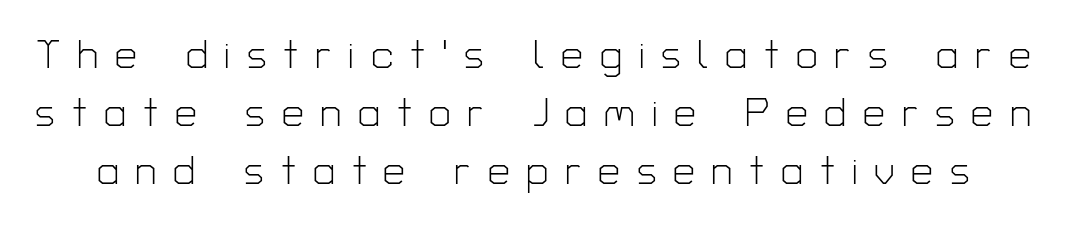
{"serif": "no", "italic": "no", "bold": "no", "weight": "light", "width": "normal", "stroke_contrast": "low", "x_height": "medium", "monospaced": "no", "underline": "no", "line_spacing": "normal", "line_spacing_ratio": 1.49, "letter_spacing": "wide", "letter_spacing_em": 0.43, "glyph_px": 39}
